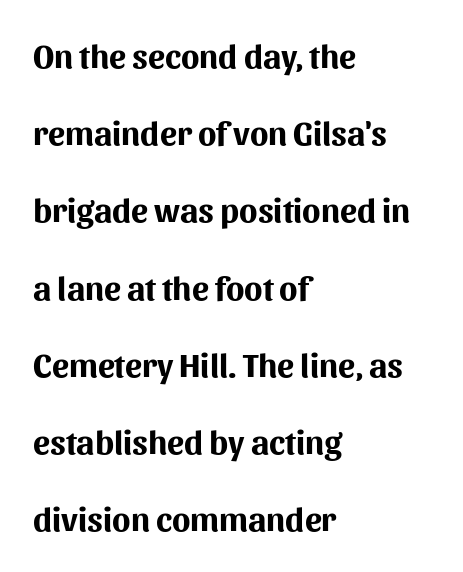
Anything drawn beneath the words? Only blank space. The typography opts for an upright posture over an oblique one. These lines keep a tight, regular rhythm from letter to letter. This sample uses a sans-serif face.
